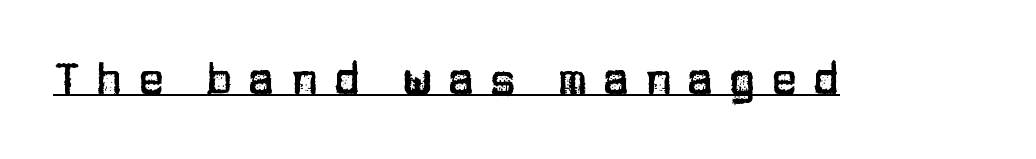
Q: Is the text italic (slanted)? A: No, it is upright.
Q: Is the typeface a serif or a sans-serif typeface? A: Sans-serif.
Q: Is the text underlined? A: Yes.
Q: Is the spacing between letters normal or unusually wide? A: Unusually wide.
Q: Width (condensed, normal, or wide)? A: Normal.
Q: Stroke contrast? A: Low.
Q: x-height? A: Large.
Q: Monospaced? A: No.
